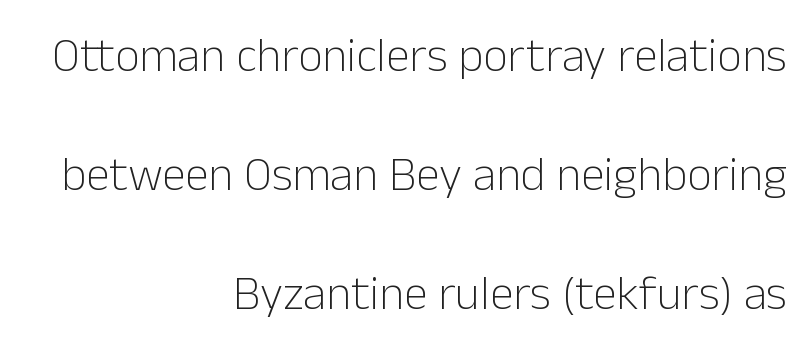
These lines are rendered in a variable-pitch font. The rendering uses a large line-height, opening up the rows. Between one letter and the next there's only the usual sliver of space. The space beneath each line is pristine and unruled. This is not heavy type; no bold has been used. A typesetter would label this face a sans.
